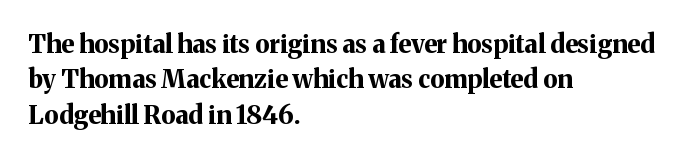
The image shows 25 px bold type, upright; set left-aligned, normal line spacing (1.42x), normal letter spacing, not underlined.
